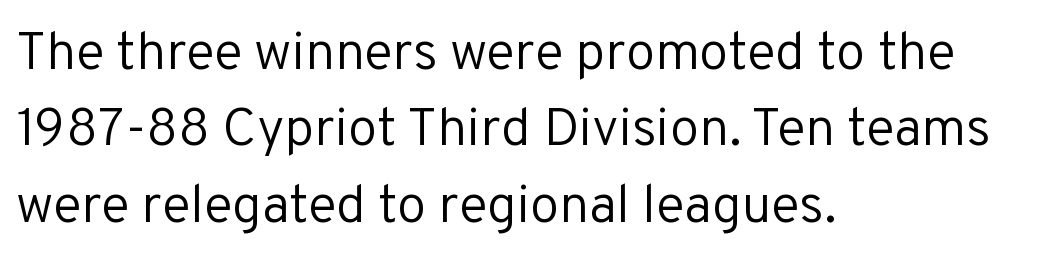
The image shows 53 px regular-weight sans-serif type, upright; set left-aligned, normal line spacing (1.44x), normal letter spacing, not underlined; low stroke contrast and a medium x-height.
